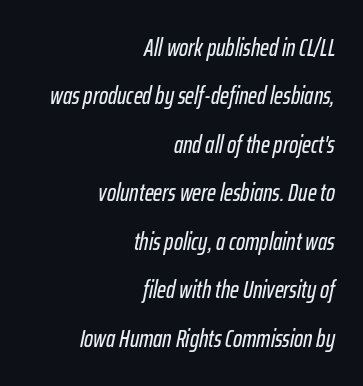
Does the lettering tilt? It does — this is italic. The passage shown stacks its lines with a broad gap. Typeset ragged left — the right edge is the straight one. Nobody drew a line under any word here. Tracking value appears to be zero — textbook default spacing.
